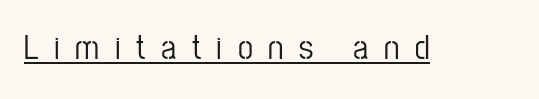
The image shows 34 px condensed sans-serif type, upright; set unusually wide letter spacing (+0.46 em), underlined; low stroke contrast and a medium x-height.
